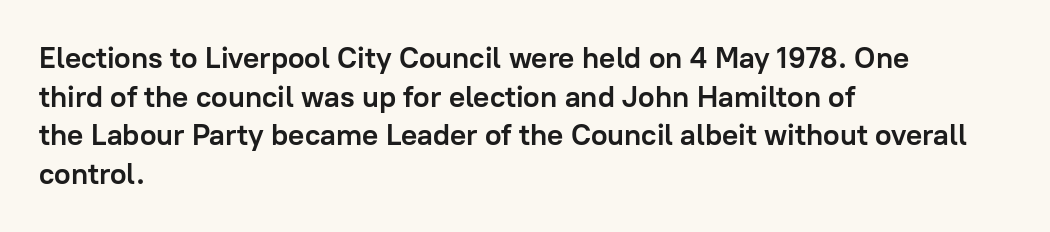
{"serif": "no", "italic": "no", "bold": "yes", "weight": "semibold", "width": "normal", "stroke_contrast": "low", "x_height": "medium", "monospaced": "no", "underline": "no", "align": "left", "line_spacing": "normal", "line_spacing_ratio": 1.29, "letter_spacing": "normal", "letter_spacing_em": 0.0, "glyph_px": 30}
